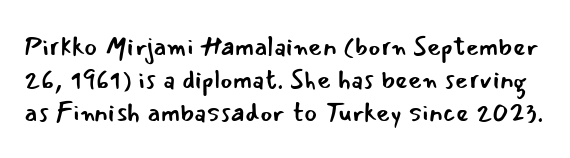
{"italic": "no", "bold": "no", "underline": "no", "line_spacing_ratio": 1.22, "letter_spacing": "normal", "letter_spacing_em": 0.0, "glyph_px": 27}
